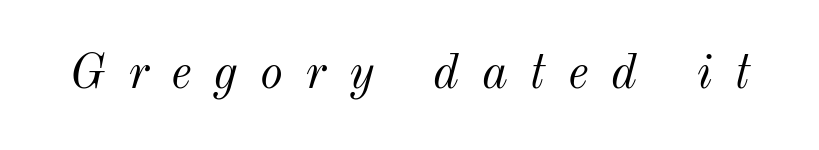
The letterforms sit at book weight or below. Varying glyph widths throughout — classic text-font behaviour. How are the letters spaced? Widely, with obvious added tracking. The font's italic variant was chosen for this text.
